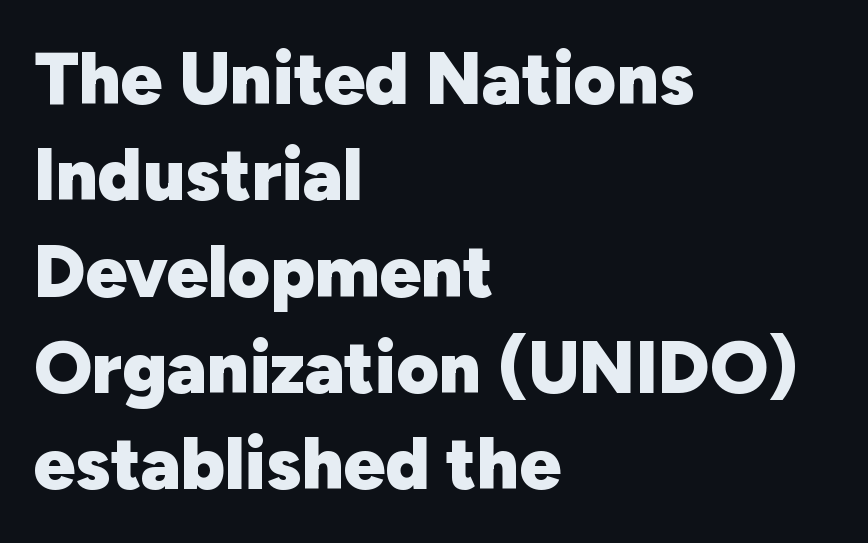
Q: Is the text bold? A: Yes.
Q: Is the text italic (slanted)? A: No, it is upright.
Q: Is the typeface a serif or a sans-serif typeface? A: Sans-serif.
Q: Is the text underlined? A: No.
Q: How is the paragraph aligned? A: Left-aligned.
Q: Is the spacing between letters normal or unusually wide? A: Normal.
Q: Is the spacing between lines tight, normal or loose? A: Normal.
Q: Width (condensed, normal, or wide)? A: Normal.
Q: Stroke contrast? A: Low.
Q: x-height? A: Medium.
Q: Monospaced? A: No.
